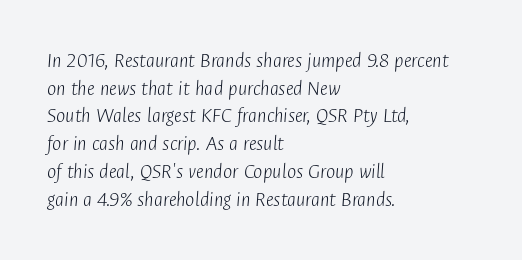
Is the type slanted? Yes — the strokes lean at a clear angle. A clean baseline with only descenders dipping below it. The weight would be labelled regular, book, light, or lighter still. Summary of vertical rhythm: regular, with standard interline spacing.
